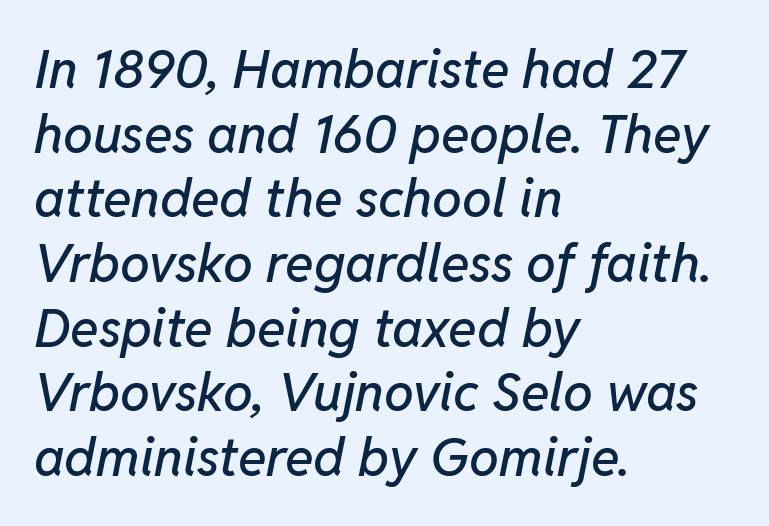
The image shows 53 px text type, italic (leaning right); set left-aligned, line spacing 1.22x, normal letter spacing, not underlined; low stroke contrast and a medium x-height.
